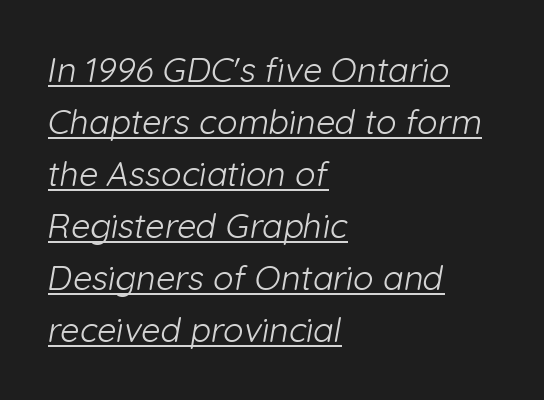
Q: Is the text bold? A: No.
Q: Is the typeface a serif or a sans-serif typeface? A: Sans-serif.
Q: Is the text underlined? A: Yes.
Q: How is the paragraph aligned? A: Left-aligned.
Q: Is the spacing between letters normal or unusually wide? A: Normal.
Q: Is the spacing between lines tight, normal or loose? A: Normal.
Q: Width (condensed, normal, or wide)? A: Normal.
Q: Stroke contrast? A: Low.
Q: x-height? A: Medium.
Q: Monospaced? A: No.
